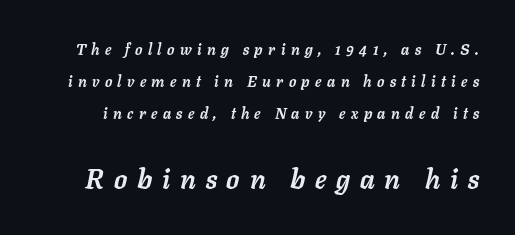
Q: Is the text bold? A: Yes.
Q: Is the text italic (slanted)? A: Yes, it leans right by about 11 degrees.
Q: Is the text underlined? A: No.
Q: Is the spacing between letters normal or unusually wide? A: Unusually wide.
Q: Is the spacing between lines tight, normal or loose? A: Loose.
Q: Which block of text is set in a larger size, the first (top) or the second (bottom)? A: The second (bottom) one.
